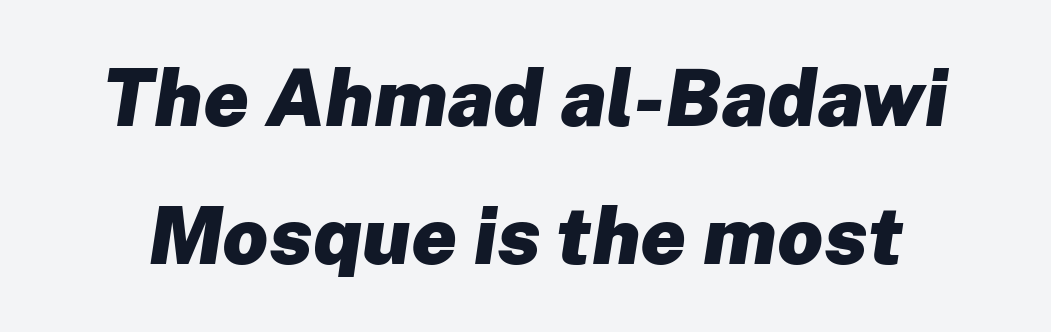
Q: Is the text bold? A: Yes.
Q: Is the text italic (slanted)? A: Yes, it leans right by about 8 degrees.
Q: Is the text underlined? A: No.
Q: Is the spacing between letters normal or unusually wide? A: Normal.
Q: Width (condensed, normal, or wide)? A: Normal.
Q: Stroke contrast? A: Low.
Q: x-height? A: Medium.
Q: Monospaced? A: No.
